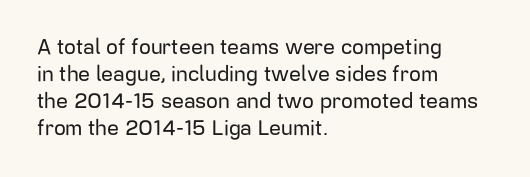
{"italic": "no", "underline": "no", "align": "left", "line_spacing": "normal", "line_spacing_ratio": 1.28, "letter_spacing": "normal", "letter_spacing_em": 0.0, "glyph_px": 21}
